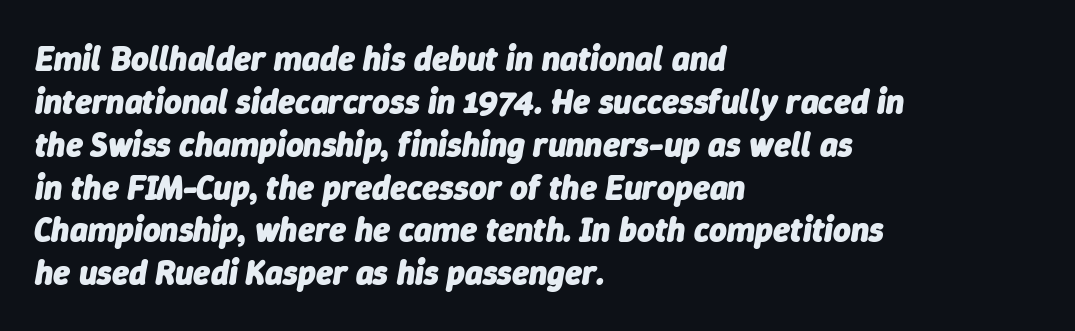
{"italic": "yes", "lean": "right", "slant_degrees": 9, "bold": "yes", "weight": "heavy", "width": "normal", "stroke_contrast": "low", "x_height": "medium", "monospaced": "no", "underline": "no", "align": "left", "line_spacing": "normal", "line_spacing_ratio": 1.26, "letter_spacing": "normal", "letter_spacing_em": 0.0, "glyph_px": 34}
